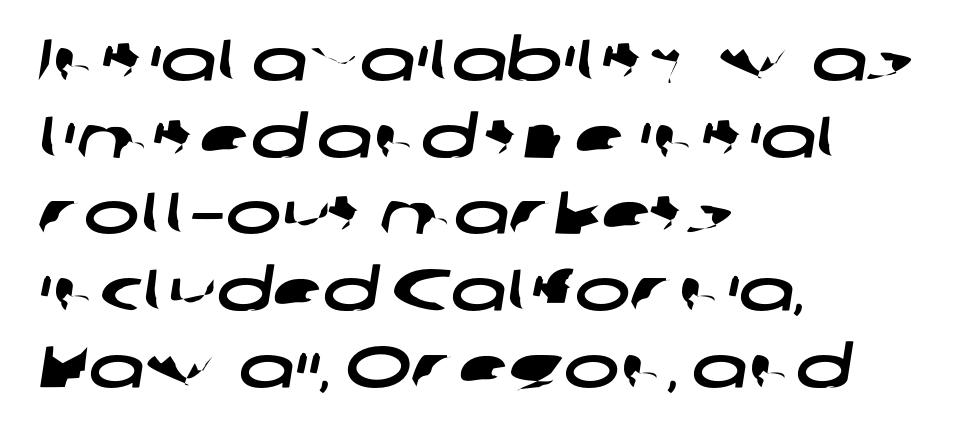
Q: Is the typeface a serif or a sans-serif typeface? A: Sans-serif.
Q: Is the text underlined? A: No.
Q: How is the paragraph aligned? A: Left-aligned.
Q: Is the spacing between letters normal or unusually wide? A: Normal.
Q: Is the spacing between lines tight, normal or loose? A: Normal.
Q: Width (condensed, normal, or wide)? A: Wide.
Q: Stroke contrast? A: Low.
Q: x-height? A: Medium.
Q: Monospaced? A: No.
